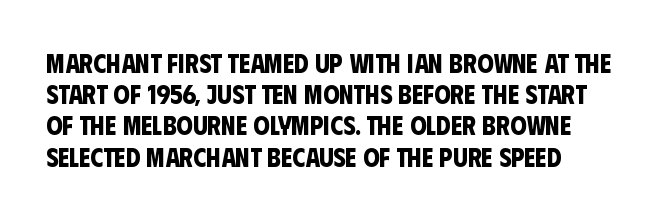
The image shows 26 px bold type; set line spacing 1.2x, normal letter spacing, not underlined.
